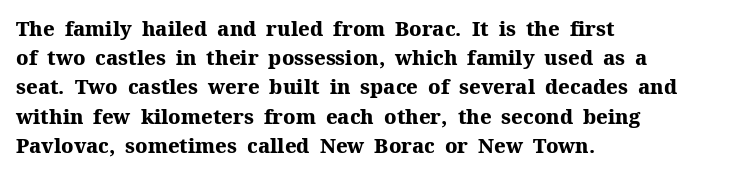
The image shows 20 px bold type, upright; set left-aligned, normal line spacing (1.46x), normal letter spacing, not underlined.
